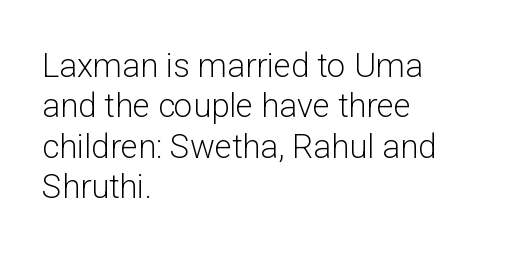
{"serif": "no", "italic": "no", "bold": "no", "weight": "light", "width": "normal", "stroke_contrast": "low", "x_height": "medium", "monospaced": "no", "underline": "no", "align": "left", "line_spacing_ratio": 1.22, "letter_spacing": "normal", "letter_spacing_em": 0.0, "glyph_px": 33}
